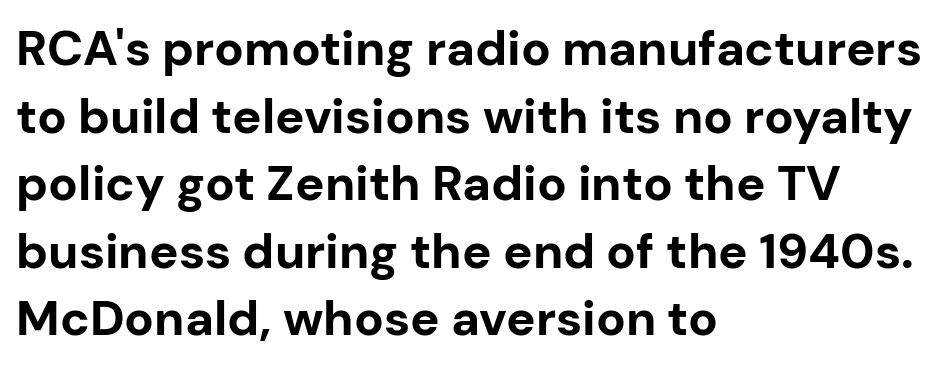
The image shows 49 px bold sans-serif type, upright; set left-aligned, normal line spacing (1.38x), normal letter spacing, not underlined; low stroke contrast and a medium x-height.
